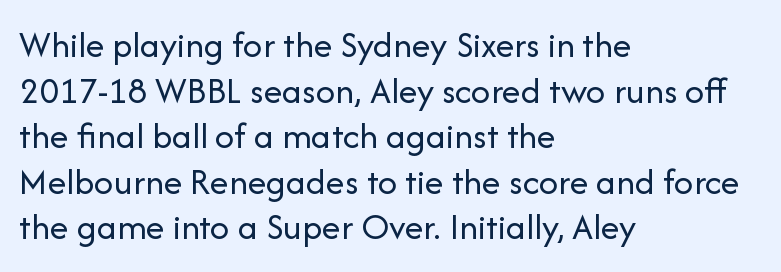
The image shows 38 px regular-weight sans-serif type, upright; set left-aligned, line spacing 1.2x, normal letter spacing, not underlined; low stroke contrast and a medium x-height.
